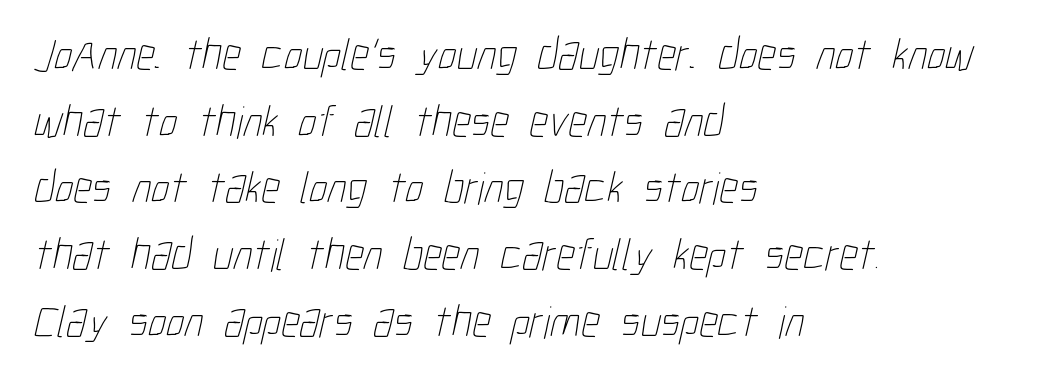
The image shows 46 px thin, condensed type; set left-aligned, normal line spacing (1.45x), normal letter spacing, not underlined; low stroke contrast and a medium x-height.
